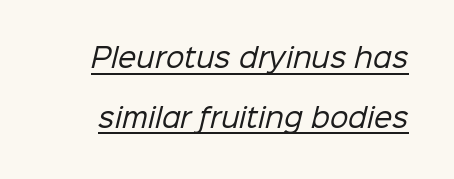
Q: Is the text bold? A: No.
Q: Is the text underlined? A: Yes.
Q: Is the spacing between letters normal or unusually wide? A: Normal.
Q: Is the spacing between lines tight, normal or loose? A: Loose.
